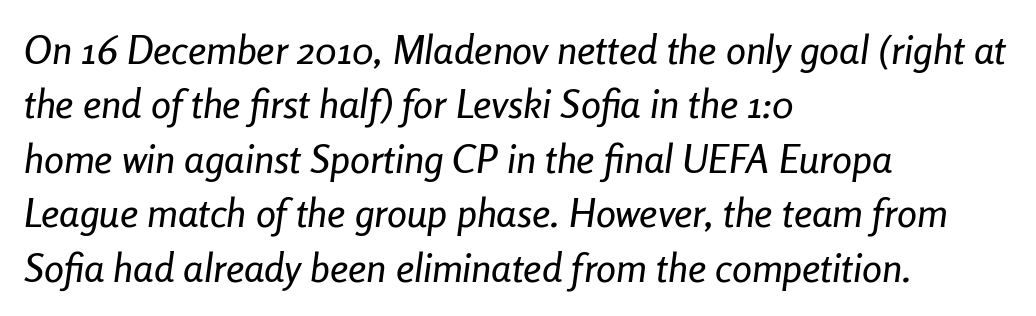
Q: Is the text italic (slanted)? A: Yes, it leans right by about 8 degrees.
Q: Is the text underlined? A: No.
Q: How is the paragraph aligned? A: Left-aligned.
Q: Is the spacing between letters normal or unusually wide? A: Normal.
Q: Is the spacing between lines tight, normal or loose? A: Normal.
Q: Width (condensed, normal, or wide)? A: Condensed.
Q: Stroke contrast? A: Low.
Q: x-height? A: Medium.
Q: Monospaced? A: No.
